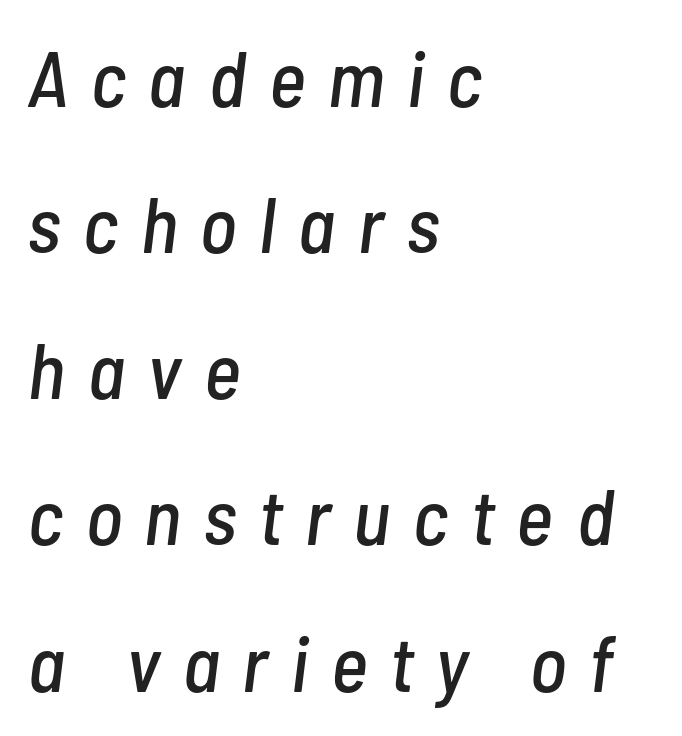
Each line starts at the same left margin while the right side varies. The specimen reads as italic at a glance. This rendering features lettering with no underline. These lines are rendered in a variable-pitch font. Honestly, the letter spacing is so wide it's the main thing you notice.
